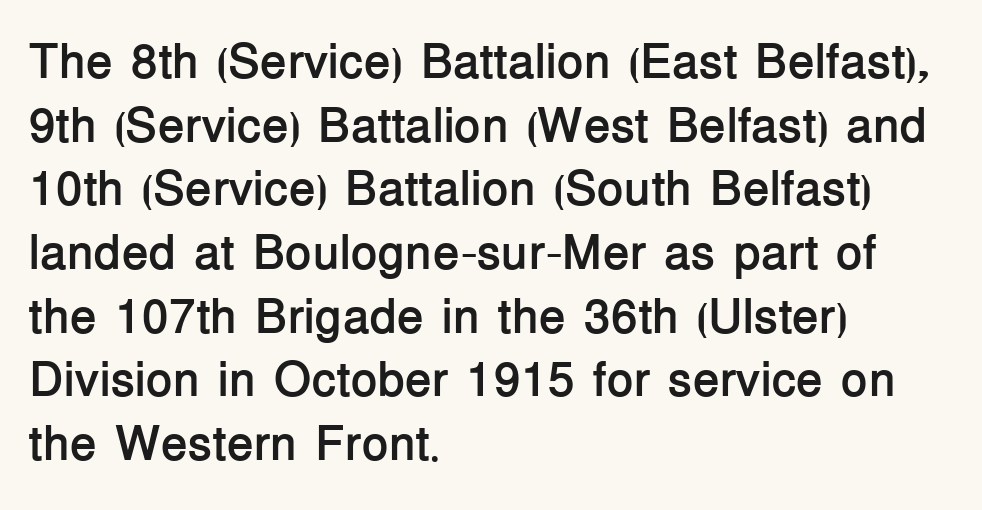
{"serif": "no", "italic": "no", "bold": "yes", "weight": "semibold", "width": "normal", "stroke_contrast": "low", "x_height": "medium", "monospaced": "no", "underline": "no", "align": "left", "line_spacing": "normal", "line_spacing_ratio": 1.3, "letter_spacing": "normal", "letter_spacing_em": 0.0, "glyph_px": 49}
